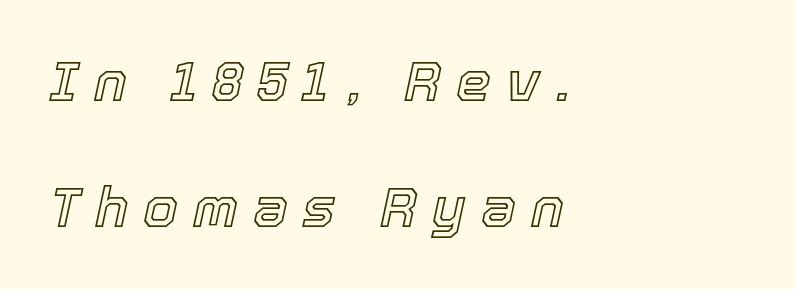
{"italic": "yes", "lean": "right", "slant_degrees": 12, "width": "normal", "x_height": "medium", "monospaced": "no", "underline": "no", "align": "left", "line_spacing": "loose", "line_spacing_ratio": 2.25, "letter_spacing": "wide", "letter_spacing_em": 0.26, "glyph_px": 56}
